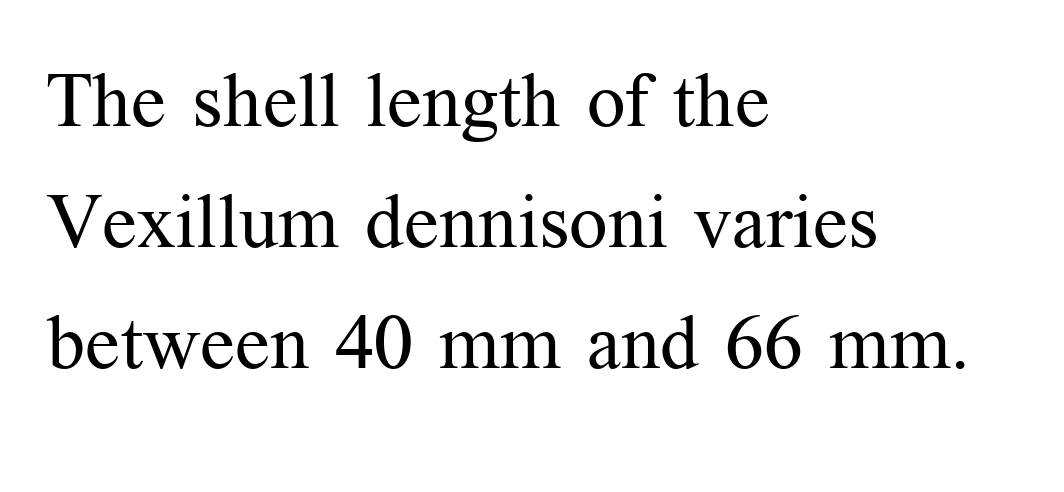
Q: Is the text bold? A: No.
Q: Is the text italic (slanted)? A: No, it is upright.
Q: Is the typeface a serif or a sans-serif typeface? A: Serif.
Q: Is the text underlined? A: No.
Q: How is the paragraph aligned? A: Left-aligned.
Q: Is the spacing between letters normal or unusually wide? A: Normal.
Q: Is the spacing between lines tight, normal or loose? A: Normal.
Q: Width (condensed, normal, or wide)? A: Normal.
Q: Stroke contrast? A: Medium.
Q: x-height? A: Medium.
Q: Monospaced? A: No.
